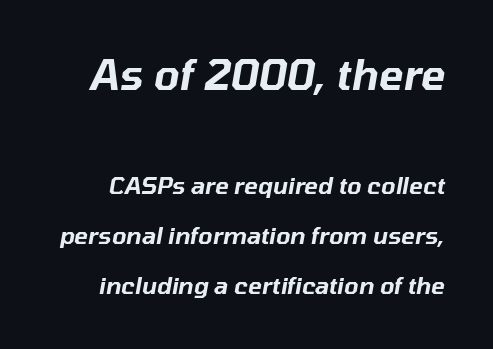
Q: Is the text italic (slanted)? A: Yes, it leans right by about 10 degrees.
Q: Is the text underlined? A: No.
Q: Is the spacing between letters normal or unusually wide? A: Normal.
Q: Is the spacing between lines tight, normal or loose? A: Loose.
Q: Which block of text is set in a larger size, the first (top) or the second (bottom)? A: The first (top) one.
Q: Width (condensed, normal, or wide)? A: Normal.
Q: Stroke contrast? A: Low.
Q: x-height? A: Medium.
Q: Monospaced? A: No.
